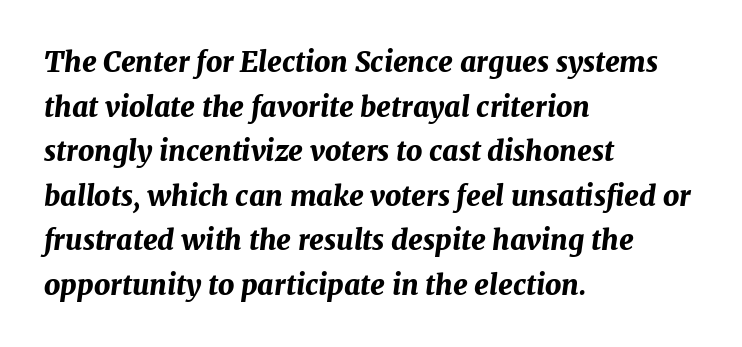
Q: Is the text bold? A: Yes.
Q: Is the text italic (slanted)? A: Yes, it leans right by about 7 degrees.
Q: Is the text underlined? A: No.
Q: How is the paragraph aligned? A: Left-aligned.
Q: Is the spacing between letters normal or unusually wide? A: Normal.
Q: Is the spacing between lines tight, normal or loose? A: Normal.
Q: Width (condensed, normal, or wide)? A: Normal.
Q: Stroke contrast? A: Medium.
Q: x-height? A: Medium.
Q: Monospaced? A: No.
